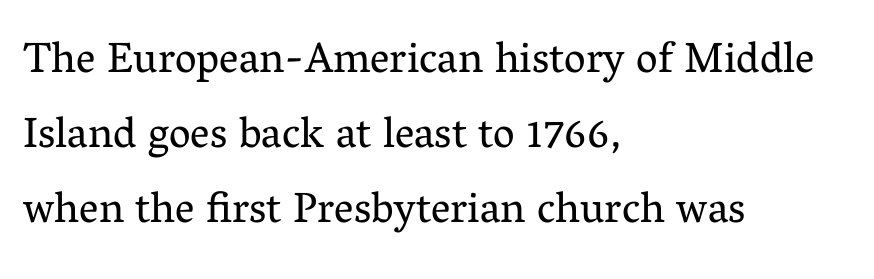
{"serif": "yes", "italic": "no", "bold": "no", "weight": "regular", "width": "normal", "stroke_contrast": "medium", "x_height": "medium", "monospaced": "no", "underline": "no", "align": "left", "line_spacing_ratio": 1.75, "letter_spacing": "normal", "letter_spacing_em": 0.0, "glyph_px": 43}
